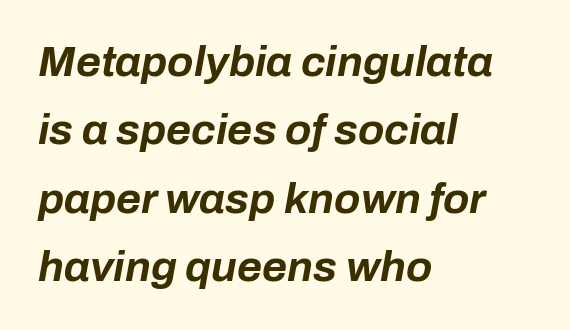
Q: Is the text bold? A: Yes.
Q: Is the text italic (slanted)? A: Yes, it leans right by about 10 degrees.
Q: Is the text underlined? A: No.
Q: How is the paragraph aligned? A: Left-aligned.
Q: Is the spacing between letters normal or unusually wide? A: Normal.
Q: Is the spacing between lines tight, normal or loose? A: Normal.
Q: Width (condensed, normal, or wide)? A: Normal.
Q: Stroke contrast? A: Low.
Q: x-height? A: Medium.
Q: Monospaced? A: No.
